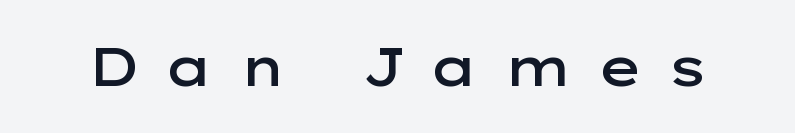
Nope, not italic — everything's standing straight. Is the type bold? Partly — it's a semibold, heavier than regular but not fully bold. Glyph-to-glyph distance is far greater than everyday printed text. Do the characters align in a grid? No, the font is proportional. Words float on clear page, feet unadorned.
